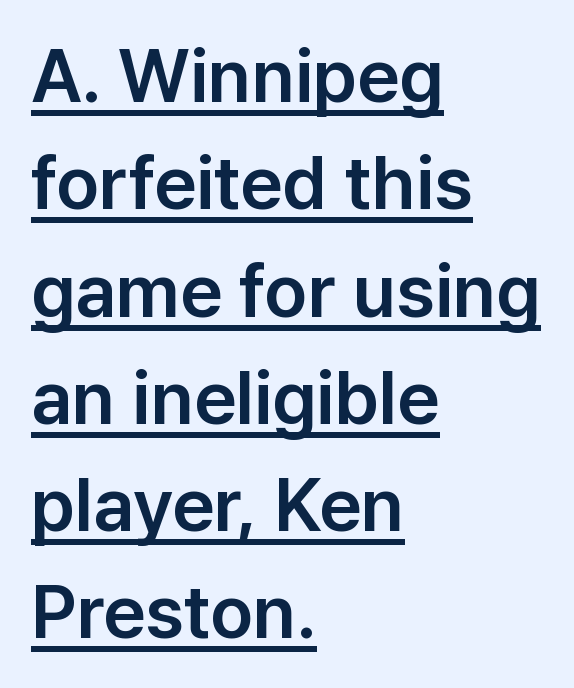
This sample has the flowing, uneven cadence of proportional lettering. Nothing sits at the stroke ends, so this counts as sans-serif. Which margin do the lines hug? The left one — the right edge is uneven. Underlining? Definitely there.
